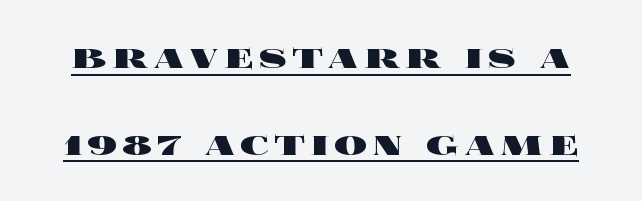
The image shows 41 px heavy, wide type, upright; set loose line spacing (2.11x), underlined; a large x-height.
